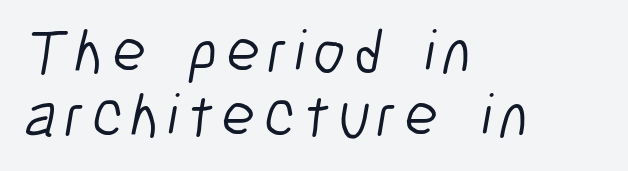
Q: Is the text bold? A: No.
Q: Is the typeface a serif or a sans-serif typeface? A: Sans-serif.
Q: Is the text underlined? A: No.
Q: How is the paragraph aligned? A: Left-aligned.
Q: Is the spacing between lines tight, normal or loose? A: Tight.
Q: Width (condensed, normal, or wide)? A: Condensed.
Q: Stroke contrast? A: Low.
Q: x-height? A: Medium.
Q: Monospaced? A: No.
